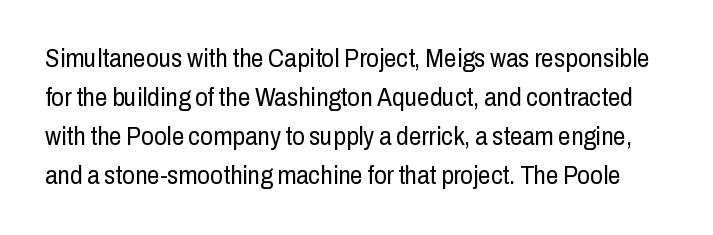
A typesetter would call this leading conventional body-copy spacing. Each row of text sits above clean, open space. The letterforms sit shoulder to shoulder at normal distance. Is the stroke heavy? The answer is a plain regular-or-lighter.
